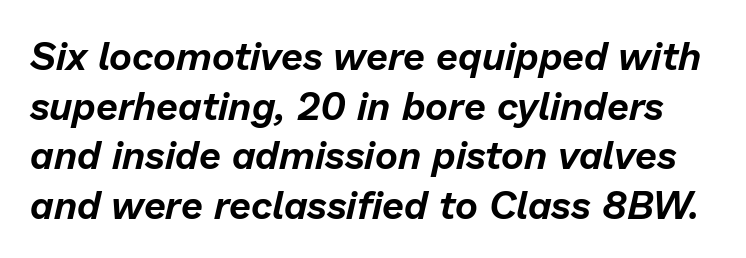
{"italic": "yes", "lean": "right", "slant_degrees": 13, "width": "normal", "stroke_contrast": "low", "x_height": "medium", "monospaced": "no", "underline": "no", "line_spacing": "normal", "line_spacing_ratio": 1.27, "letter_spacing": "normal", "letter_spacing_em": 0.0, "glyph_px": 39}
